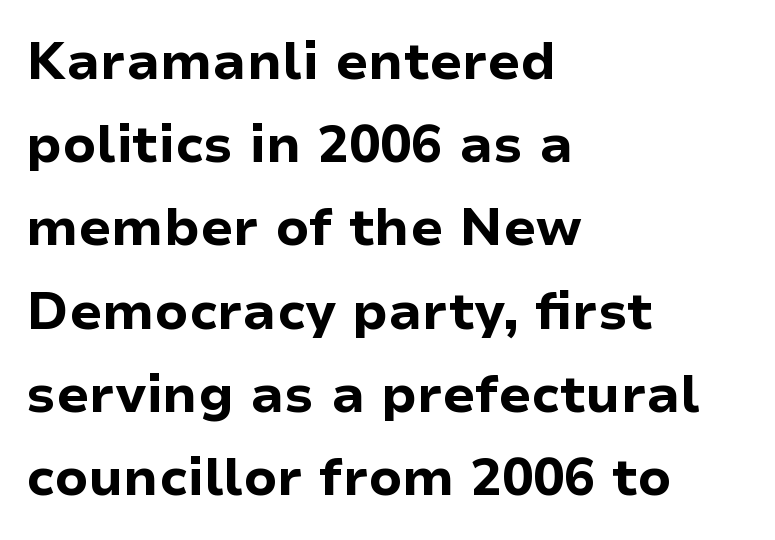
Observe the absence of serifs on each vertical stroke in this sample. The line texture is even and compact thanks to regular tracking. Compared with a centered layout, this one pins lines to the left instead. Successive baselines arrive at the customary interval. The characters look thick and weighty, a clear bold.
